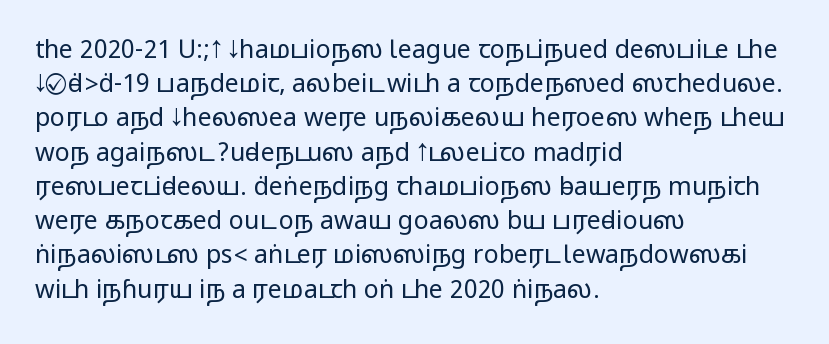
Q: Is the text italic (slanted)? A: No, it is upright.
Q: Is the text underlined? A: No.
Q: How is the paragraph aligned? A: Left-aligned.
Q: Is the spacing between letters normal or unusually wide? A: Normal.
Q: Is the spacing between lines tight, normal or loose? A: Normal.
